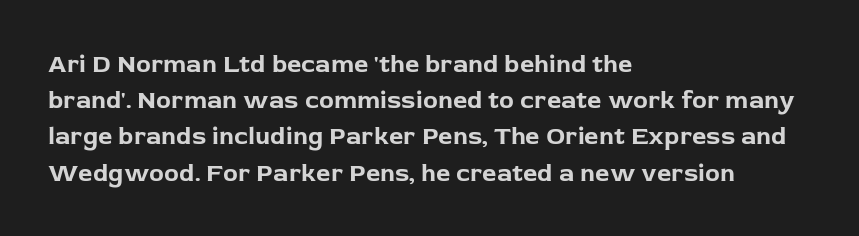
{"italic": "no", "bold": "yes", "underline": "no", "align": "left", "line_spacing": "normal", "line_spacing_ratio": 1.45, "letter_spacing": "normal", "letter_spacing_em": 0.0, "glyph_px": 25}
